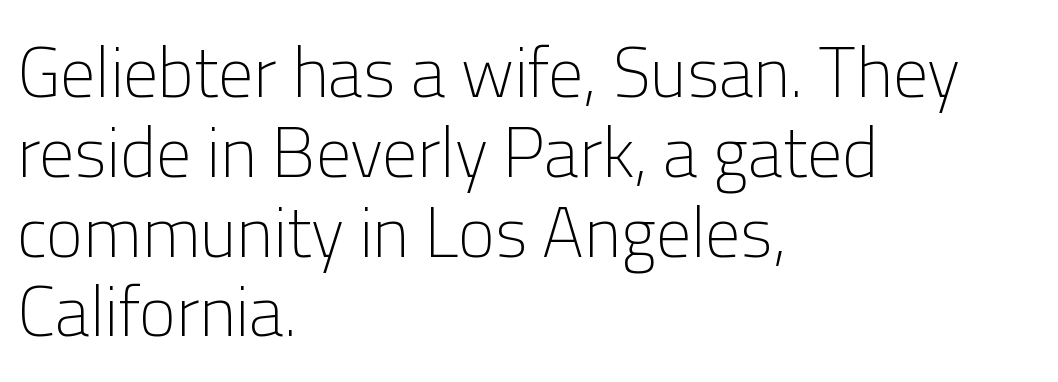
Q: Is the text bold? A: No.
Q: Is the text italic (slanted)? A: No, it is upright.
Q: Is the typeface a serif or a sans-serif typeface? A: Sans-serif.
Q: Is the text underlined? A: No.
Q: How is the paragraph aligned? A: Left-aligned.
Q: Is the spacing between letters normal or unusually wide? A: Normal.
Q: Is the spacing between lines tight, normal or loose? A: Tight.
Q: Width (condensed, normal, or wide)? A: Normal.
Q: Stroke contrast? A: Low.
Q: x-height? A: Medium.
Q: Monospaced? A: No.
